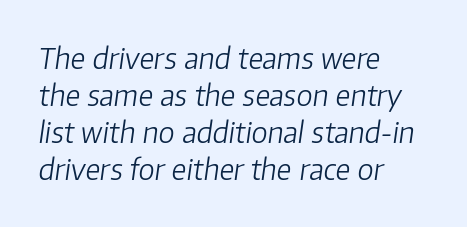
Q: Is the text bold? A: No.
Q: Is the text italic (slanted)? A: Yes, it leans right by about 8 degrees.
Q: Is the text underlined? A: No.
Q: How is the paragraph aligned? A: Left-aligned.
Q: Is the spacing between letters normal or unusually wide? A: Normal.
Q: Is the spacing between lines tight, normal or loose? A: Normal.
Q: Width (condensed, normal, or wide)? A: Normal.
Q: Stroke contrast? A: Low.
Q: x-height? A: Medium.
Q: Monospaced? A: No.
